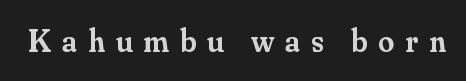
Q: Is the text bold? A: Semi-bold.
Q: Is the text italic (slanted)? A: No, it is upright.
Q: Is the typeface a serif or a sans-serif typeface? A: Serif.
Q: Is the text underlined? A: No.
Q: Is the spacing between letters normal or unusually wide? A: Unusually wide.
Q: Width (condensed, normal, or wide)? A: Normal.
Q: Stroke contrast? A: Medium.
Q: x-height? A: Small.
Q: Monospaced? A: No.
